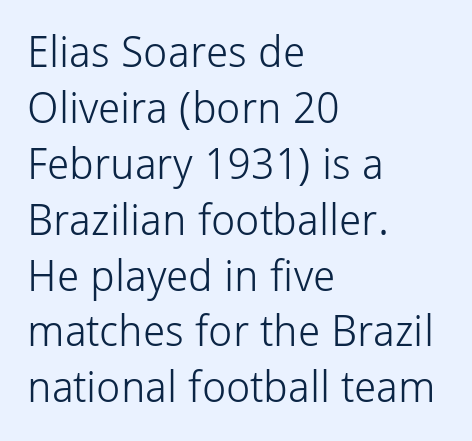
Q: Is the text bold? A: No.
Q: Is the text italic (slanted)? A: No, it is upright.
Q: Is the typeface a serif or a sans-serif typeface? A: Sans-serif.
Q: Is the text underlined? A: No.
Q: How is the paragraph aligned? A: Left-aligned.
Q: Is the spacing between letters normal or unusually wide? A: Normal.
Q: Is the spacing between lines tight, normal or loose? A: Normal.
Q: Width (condensed, normal, or wide)? A: Normal.
Q: Stroke contrast? A: Low.
Q: x-height? A: Medium.
Q: Monospaced? A: No.
